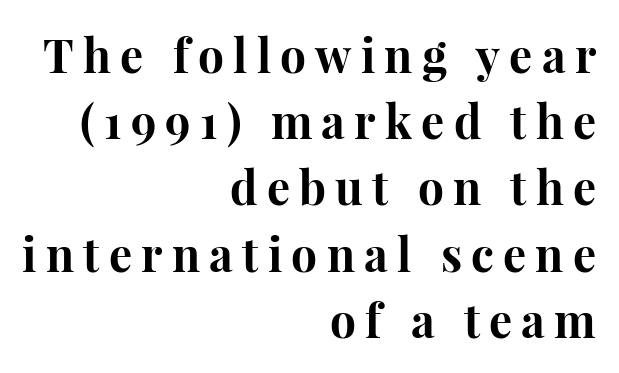
Q: Is the text bold? A: Yes.
Q: Is the text italic (slanted)? A: No, it is upright.
Q: Is the typeface a serif or a sans-serif typeface? A: Serif.
Q: Is the text underlined? A: No.
Q: How is the paragraph aligned? A: Right-aligned.
Q: Is the spacing between letters normal or unusually wide? A: Unusually wide.
Q: Is the spacing between lines tight, normal or loose? A: Normal.
Q: Width (condensed, normal, or wide)? A: Normal.
Q: Stroke contrast? A: High.
Q: x-height? A: Medium.
Q: Monospaced? A: No.
